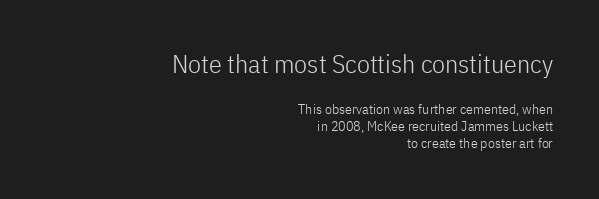
The image shows 26 px text type, upright; set right-aligned, line spacing 1.23x, normal letter spacing, not underlined; the first (top) block is 1.86x larger.
